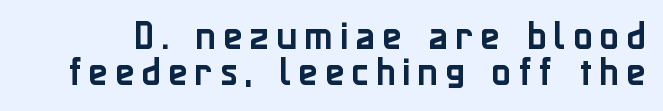
The image shows 32 px sans-serif type, upright; set tight line spacing (1.13x), unusually wide letter spacing (+0.22 em), not underlined; low stroke contrast and a medium x-height.
